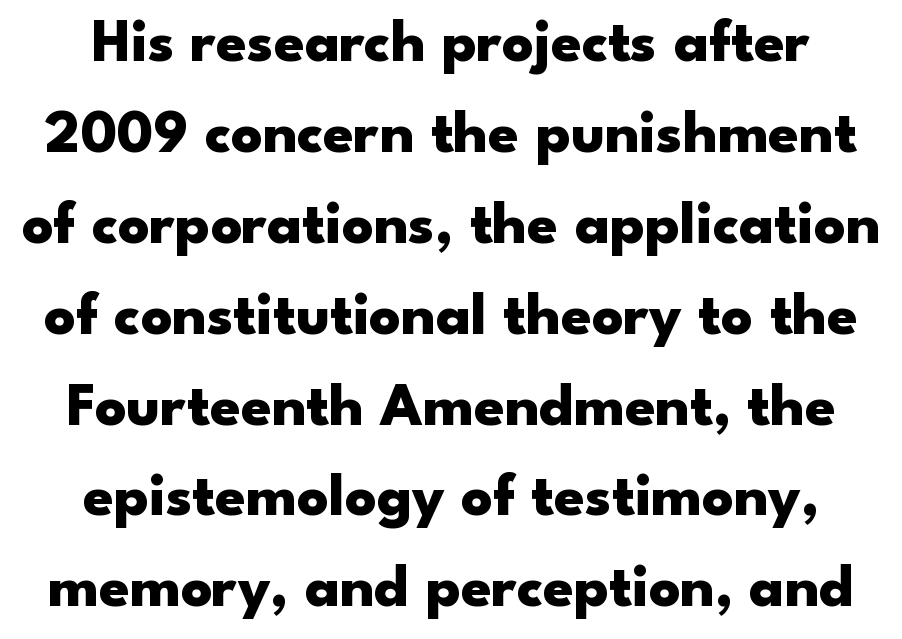
{"serif": "no", "italic": "no", "bold": "yes", "weight": "heavy", "width": "wide", "stroke_contrast": "low", "x_height": "small", "monospaced": "no", "underline": "no", "align": "center", "line_spacing": "normal", "line_spacing_ratio": 1.49, "letter_spacing": "normal", "letter_spacing_em": 0.0, "glyph_px": 61}
